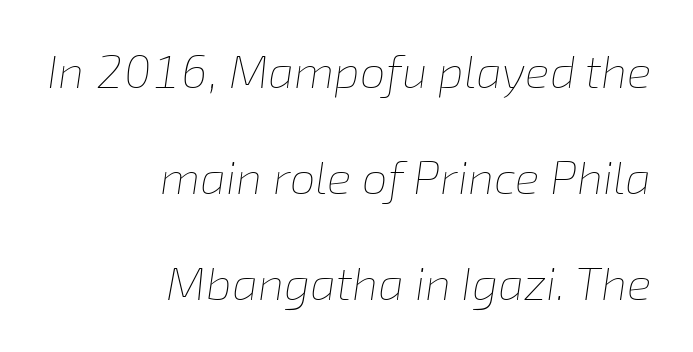
The image shows 46 px thin type, italic (leaning right); set right-aligned, loose line spacing (2.3x), normal letter spacing, not underlined; low stroke contrast and a medium x-height.
